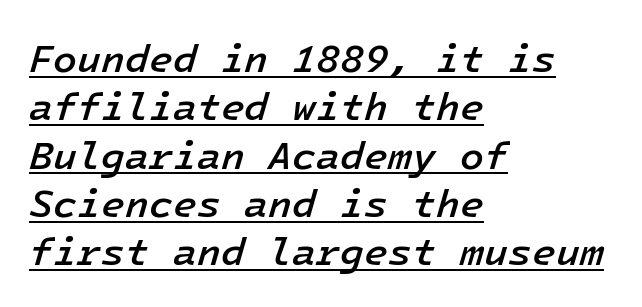
{"italic": "yes", "lean": "right", "slant_degrees": 16, "bold": "semi", "weight": "semibold", "width": "normal", "stroke_contrast": "low", "x_height": "medium", "underline": "yes", "align": "left", "line_spacing_ratio": 1.24, "letter_spacing": "normal", "letter_spacing_em": 0.0, "glyph_px": 39}
